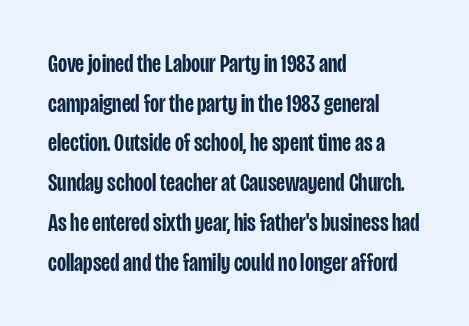
The image shows 25 px text type, upright; set left-aligned, normal line spacing (1.59x), normal letter spacing, not underlined.
